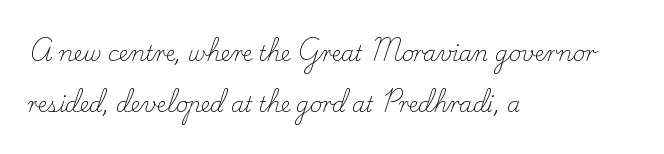
The image shows 21 px text type; set left-aligned, loose line spacing (2.42x), normal letter spacing, not underlined.
